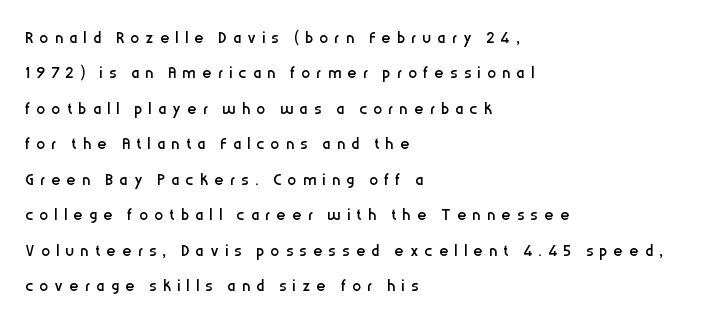
One-word summary of the alignment: left. Italic? Not at all — the glyphs are vertical. Students, observe: this is what conventionally led text looks like. Heft: none added — not bold. Each word looks stretched out because of the extra space between its letters.
